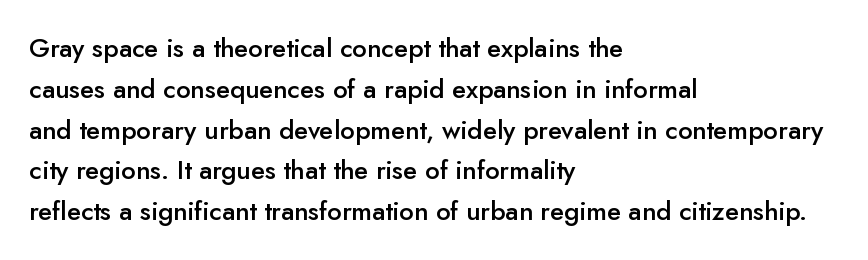
Caption: semibold face, moderately heavy strokes. Students, observe: this is what conventionally led text looks like. Quick note: not italic, upright. A bare baseline throughout the passage.
